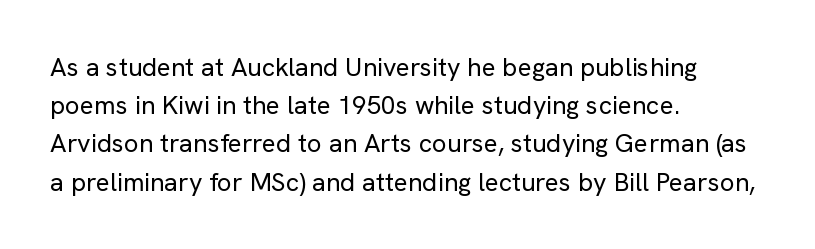
The image shows 26 px text type, upright; set left-aligned, normal line spacing (1.47x), normal letter spacing, not underlined.
